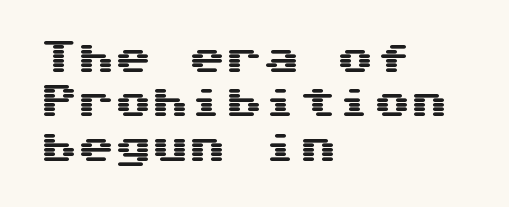
The image shows 37 px wide sans-serif type, upright; set left-aligned, line spacing 1.2x, normal letter spacing, not underlined; medium stroke contrast and a medium x-height.
